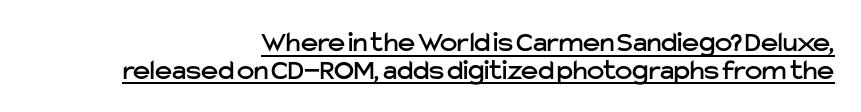
Q: Is the text italic (slanted)? A: No, it is upright.
Q: Is the typeface a serif or a sans-serif typeface? A: Sans-serif.
Q: Is the text underlined? A: Yes.
Q: How is the paragraph aligned? A: Right-aligned.
Q: Is the spacing between letters normal or unusually wide? A: Normal.
Q: Is the spacing between lines tight, normal or loose? A: Tight.
Q: Width (condensed, normal, or wide)? A: Normal.
Q: Stroke contrast? A: Low.
Q: x-height? A: Medium.
Q: Monospaced? A: No.
